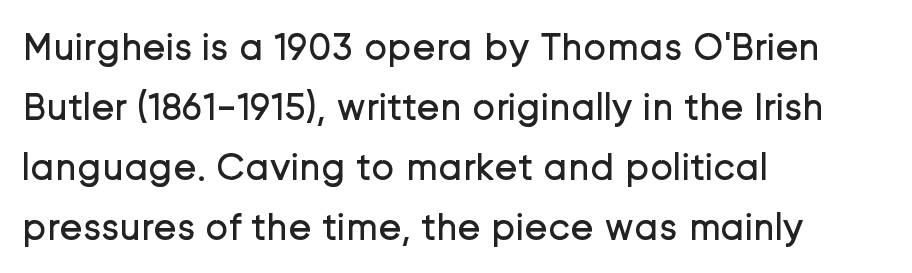
Compared with a typical body face, this is equally light or lighter still. Bare-footed words on every line. Note the varied advance widths — an 'i' is clearly narrower than an 'm'. In terms of leading, this rendering sits right in the middle.
